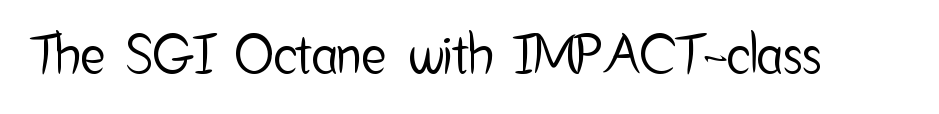
{"serif": "no", "italic": "no", "width": "condensed", "stroke_contrast": "low", "x_height": "medium", "monospaced": "no", "underline": "no", "letter_spacing": "normal", "letter_spacing_em": 0.0, "glyph_px": 53}
